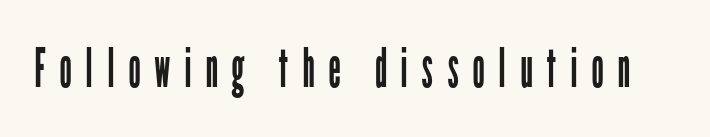
Nobody drew a line under any word here. The rendering inserts visible extra space after every character. No extra ink here — the face is not bold. Note the varied advance widths — an 'i' is clearly narrower than an 'm'. The designer went with a sans here, leaving each stem footless.
